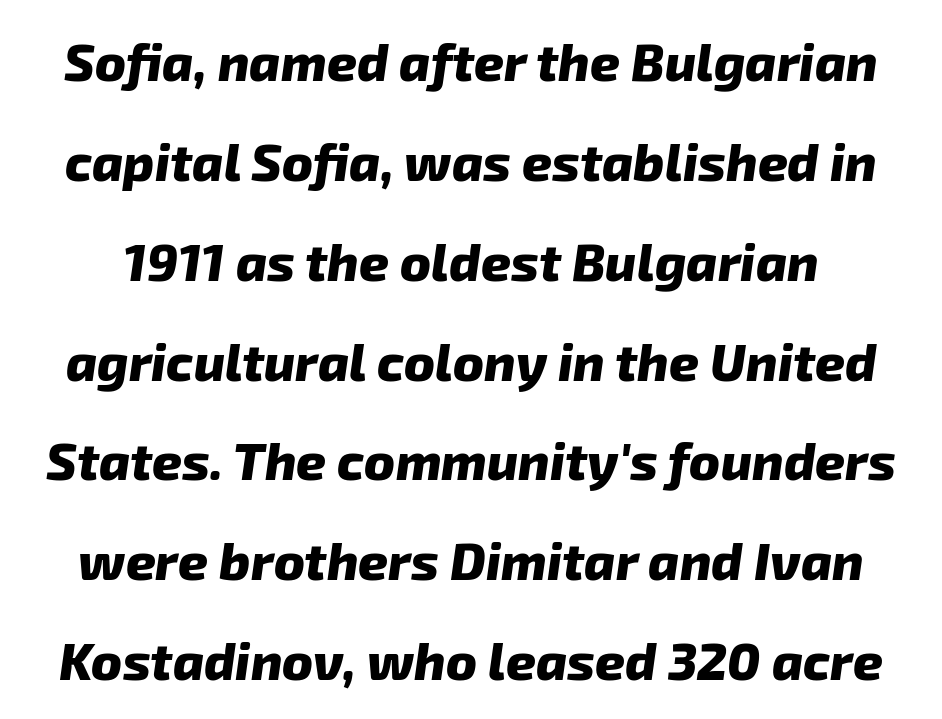
The image shows 52 px heavy sans-serif type; set loose line spacing (1.92x), normal letter spacing, not underlined; low stroke contrast and a medium x-height.
